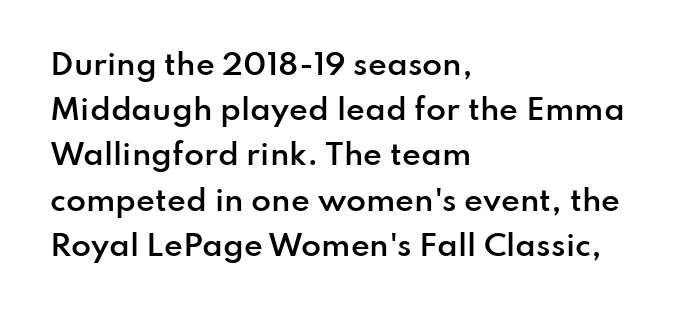
The image shows 29 px semibold sans-serif type, upright; set left-aligned, normal line spacing (1.56x), normal letter spacing, not underlined; low stroke contrast and a small x-height.
